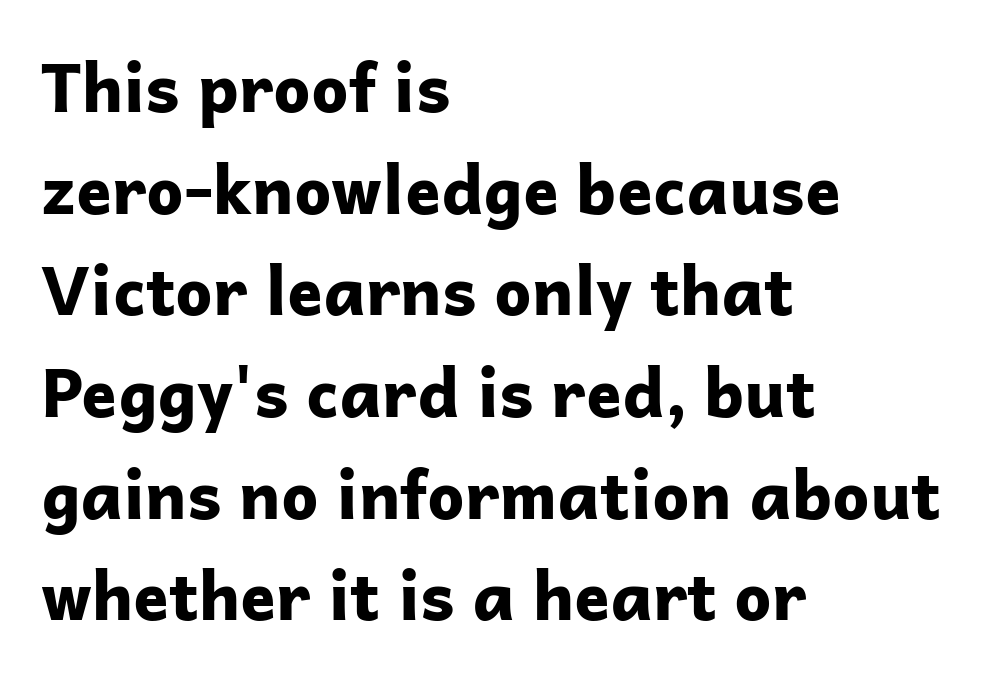
Q: Is the text bold? A: Yes.
Q: Is the text italic (slanted)? A: No, it is upright.
Q: Is the typeface a serif or a sans-serif typeface? A: Sans-serif.
Q: Is the text underlined? A: No.
Q: How is the paragraph aligned? A: Left-aligned.
Q: Is the spacing between letters normal or unusually wide? A: Normal.
Q: Is the spacing between lines tight, normal or loose? A: Normal.
Q: Width (condensed, normal, or wide)? A: Normal.
Q: Stroke contrast? A: Low.
Q: x-height? A: Medium.
Q: Monospaced? A: No.
